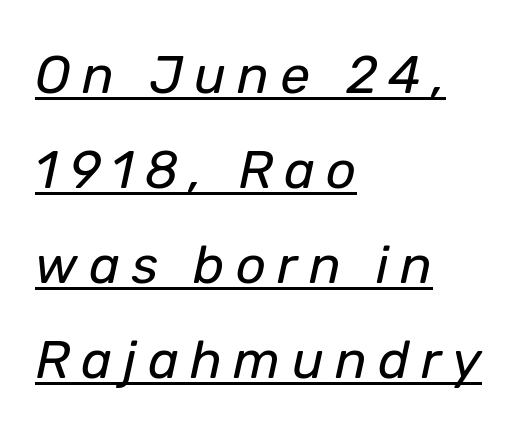
{"italic": "yes", "lean": "right", "slant_degrees": 12, "bold": "no", "weight": "regular", "width": "normal", "stroke_contrast": "low", "x_height": "medium", "monospaced": "no", "underline": "yes", "align": "left", "line_spacing_ratio": 1.79, "letter_spacing": "wide", "letter_spacing_em": 0.21, "glyph_px": 53}
